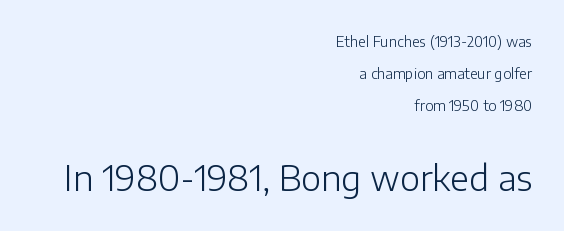
The image shows 34 px light sans-serif type, upright; set right-aligned, loose line spacing (2.27x), normal letter spacing, not underlined; the second (bottom) block is 2.43x larger; low stroke contrast and a medium x-height.
